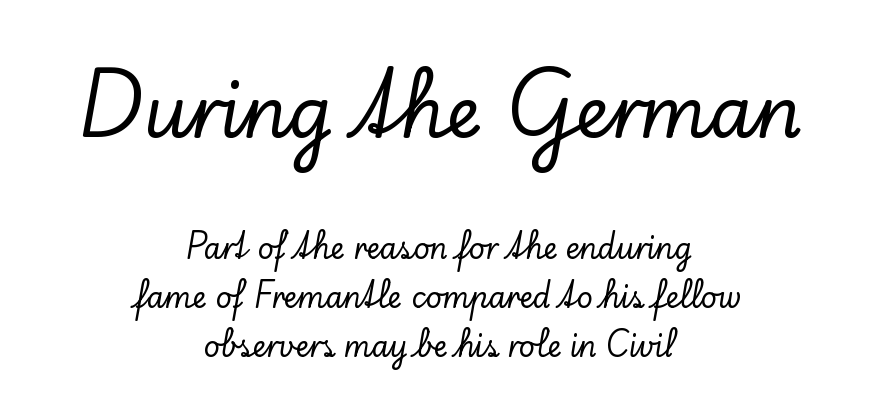
{"serif": "yes", "width": "normal", "stroke_contrast": "low", "x_height": "small", "monospaced": "no", "underline": "no", "align": "center", "line_spacing_ratio": 1.75, "letter_spacing": "normal", "letter_spacing_em": 0.0, "larger_block": "first", "size_ratio": 2.54, "glyph_px": 71}
